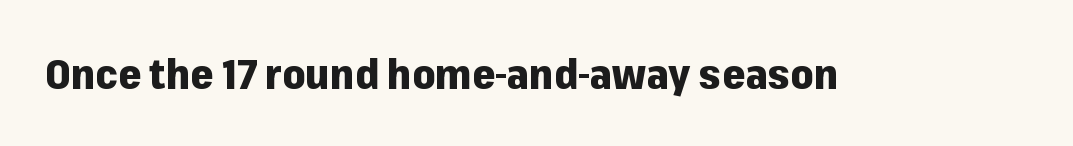
The image shows 41 px heavy sans-serif type, upright; set normal letter spacing, not underlined; low stroke contrast and a medium x-height.
